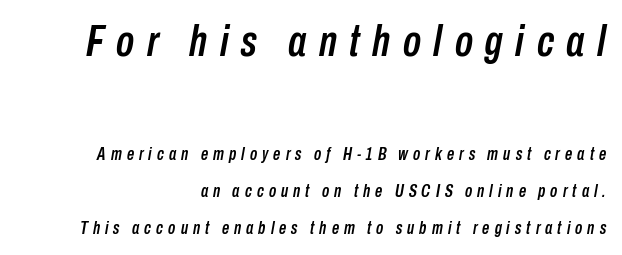
The rendering applies a slant to the glyphs. Larger block? The one above; the one below is distinctly smaller. This rendering uses right alignment, leaving the left contour irregular. Looks like regular typesetting: each glyph gets only the width it needs. Leading: increased. Compared with typical body copy, the letter spacing here is much looser.
